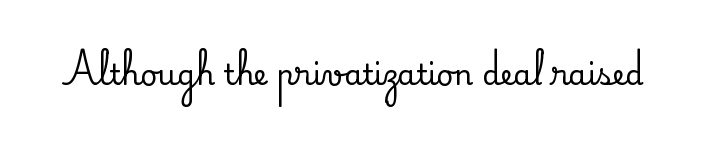
{"serif": "yes", "italic": "no", "width": "normal", "stroke_contrast": "medium", "x_height": "small", "monospaced": "no", "underline": "no", "letter_spacing": "normal", "letter_spacing_em": 0.0, "glyph_px": 29}
